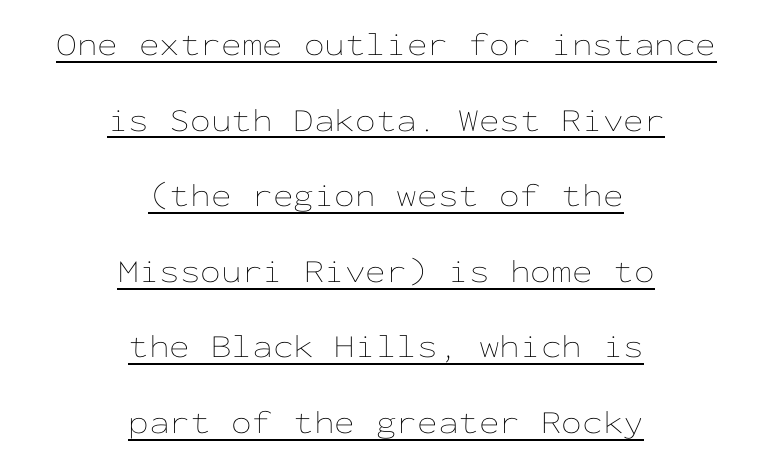
Q: Is the text bold? A: No.
Q: Is the text italic (slanted)? A: No, it is upright.
Q: Is the text underlined? A: Yes.
Q: How is the paragraph aligned? A: Centered.
Q: Is the spacing between letters normal or unusually wide? A: Normal.
Q: Is the spacing between lines tight, normal or loose? A: Loose.
Q: Width (condensed, normal, or wide)? A: Wide.
Q: Stroke contrast? A: Low.
Q: x-height? A: Medium.
Q: Monospaced? A: Yes.
